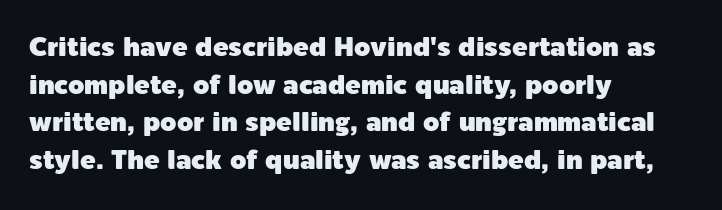
{"italic": "no", "underline": "no", "align": "left", "line_spacing": "normal", "line_spacing_ratio": 1.45, "letter_spacing": "normal", "letter_spacing_em": 0.0, "glyph_px": 26}
